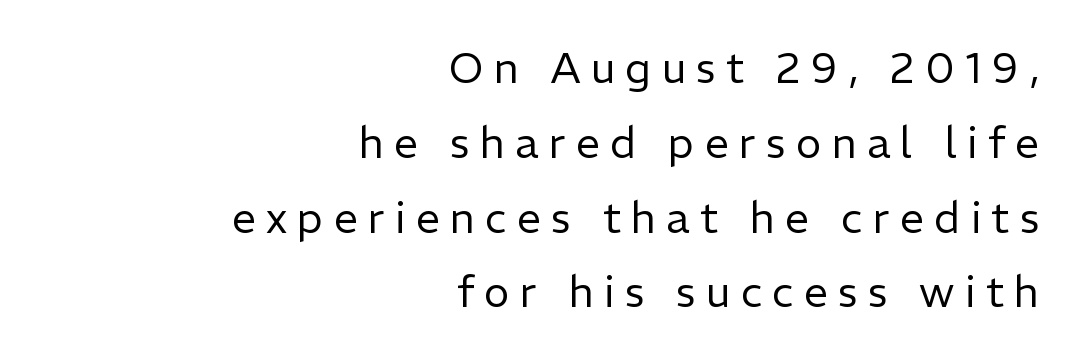
{"serif": "no", "italic": "no", "bold": "no", "weight": "regular", "width": "normal", "stroke_contrast": "low", "x_height": "medium", "monospaced": "no", "underline": "no", "align": "right", "line_spacing_ratio": 1.74, "letter_spacing": "wide", "letter_spacing_em": 0.24, "glyph_px": 43}
